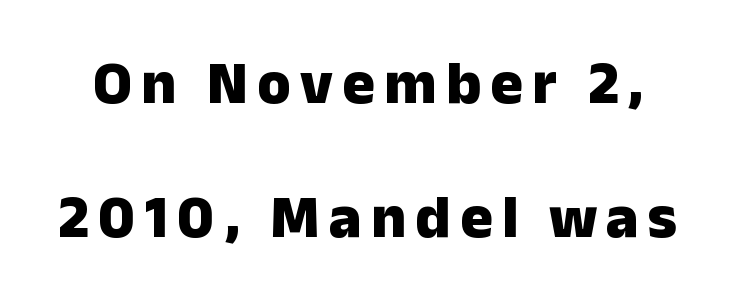
The image shows 61 px heavy sans-serif type, upright; set loose line spacing (2.2x), not underlined; low stroke contrast and a medium x-height.
